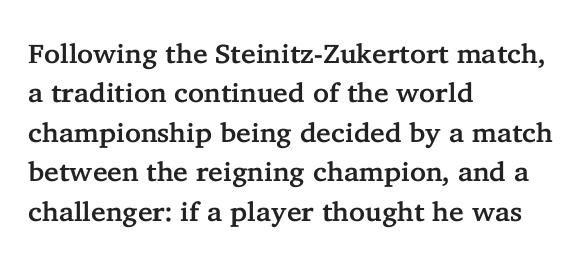
The image shows 27 px text type, upright; set left-aligned, normal line spacing (1.46x), normal letter spacing, not underlined.
